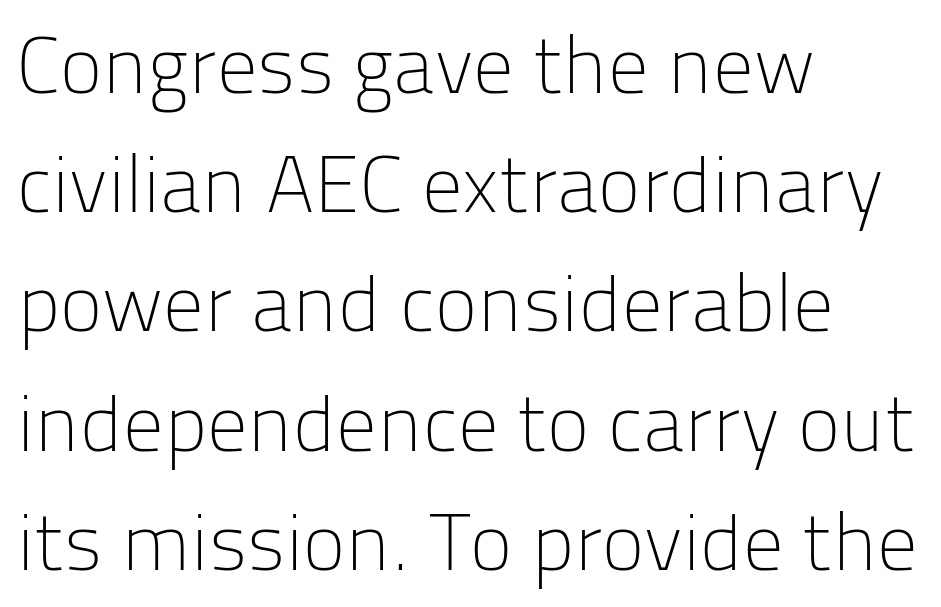
Q: Is the text bold? A: No.
Q: Is the text italic (slanted)? A: No, it is upright.
Q: Is the typeface a serif or a sans-serif typeface? A: Sans-serif.
Q: Is the text underlined? A: No.
Q: How is the paragraph aligned? A: Left-aligned.
Q: Is the spacing between letters normal or unusually wide? A: Normal.
Q: Is the spacing between lines tight, normal or loose? A: Normal.
Q: Width (condensed, normal, or wide)? A: Normal.
Q: Stroke contrast? A: Low.
Q: x-height? A: Medium.
Q: Monospaced? A: No.
